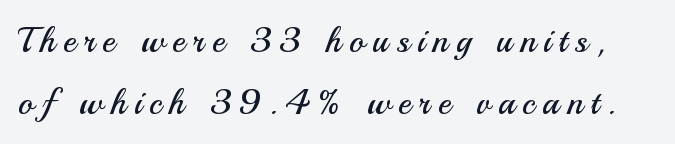
Students, note that the glyphs here are deliberately spaced far apart. Heaviness? Minimal to ordinary, like unemphasized prose. The zone under the glyphs is completely vacant. A typesetter would label this face a sans. Note the varied advance widths — an 'i' is clearly narrower than an 'm'.
